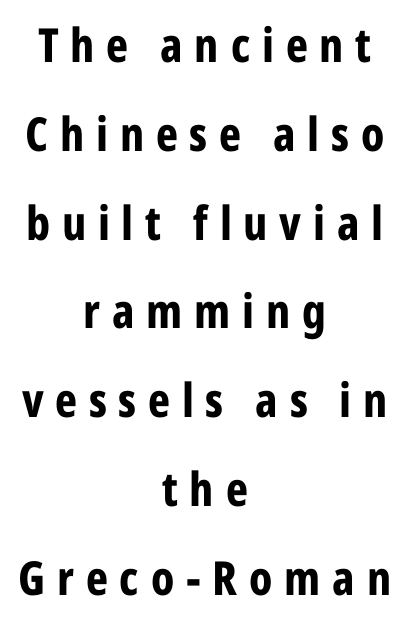
Q: Is the text bold? A: Yes.
Q: Is the text italic (slanted)? A: No, it is upright.
Q: Is the typeface a serif or a sans-serif typeface? A: Sans-serif.
Q: Is the text underlined? A: No.
Q: How is the paragraph aligned? A: Centered.
Q: Is the spacing between letters normal or unusually wide? A: Unusually wide.
Q: Width (condensed, normal, or wide)? A: Condensed.
Q: Stroke contrast? A: Low.
Q: x-height? A: Medium.
Q: Monospaced? A: No.
